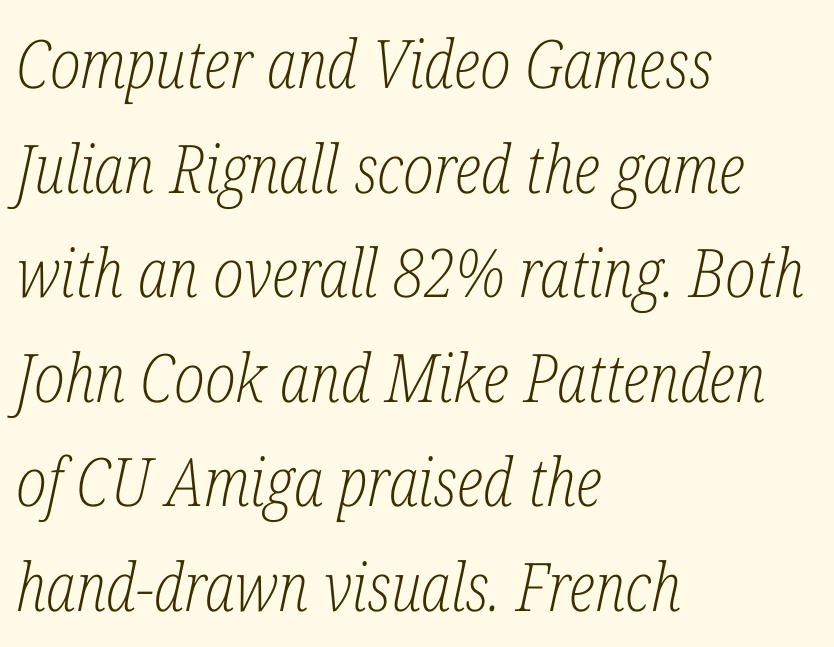
{"serif": "yes", "italic": "yes", "lean": "right", "slant_degrees": 12, "bold": "no", "weight": "light", "width": "condensed", "stroke_contrast": "low", "x_height": "medium", "monospaced": "no", "underline": "no", "align": "left", "line_spacing": "normal", "line_spacing_ratio": 1.56, "letter_spacing": "normal", "letter_spacing_em": 0.0, "glyph_px": 67}
